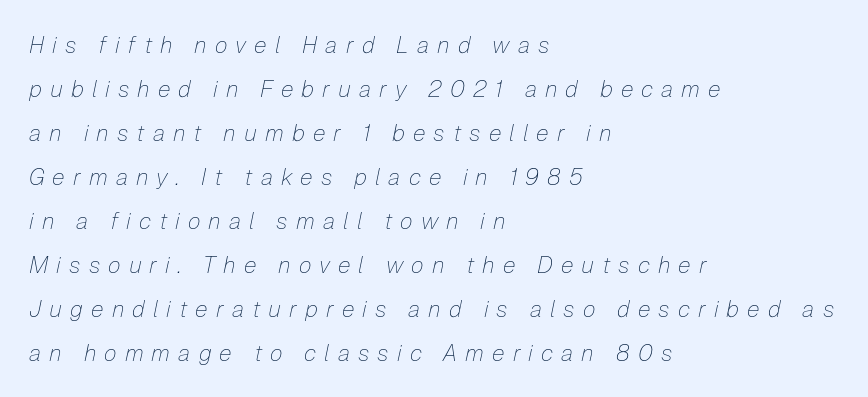
The image shows 23 px text type, italic (leaning right); set left-aligned, loose line spacing (1.91x), unusually wide letter spacing (+0.35 em), not underlined.
